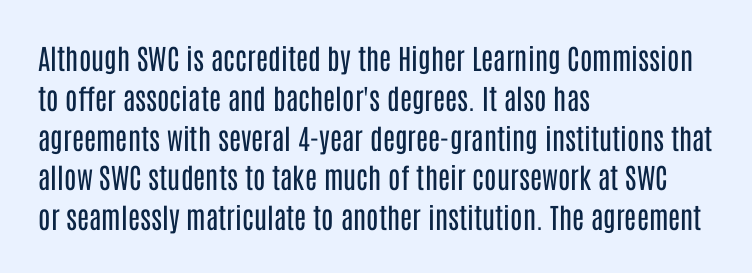
Q: Is the text bold? A: No.
Q: Is the text italic (slanted)? A: No, it is upright.
Q: Is the typeface a serif or a sans-serif typeface? A: Sans-serif.
Q: Is the text underlined? A: No.
Q: How is the paragraph aligned? A: Left-aligned.
Q: Is the spacing between letters normal or unusually wide? A: Normal.
Q: Is the spacing between lines tight, normal or loose? A: Normal.
Q: Width (condensed, normal, or wide)? A: Condensed.
Q: Stroke contrast? A: Low.
Q: x-height? A: Large.
Q: Monospaced? A: No.
